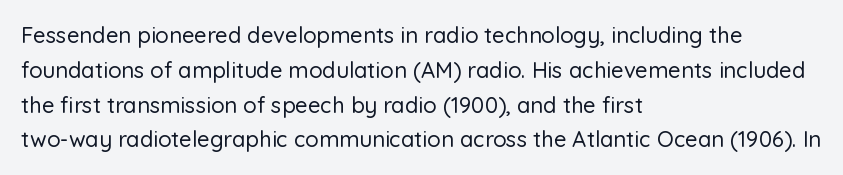
{"italic": "no", "underline": "no", "align": "left", "line_spacing": "normal", "line_spacing_ratio": 1.58, "letter_spacing": "normal", "letter_spacing_em": 0.0, "glyph_px": 22}
